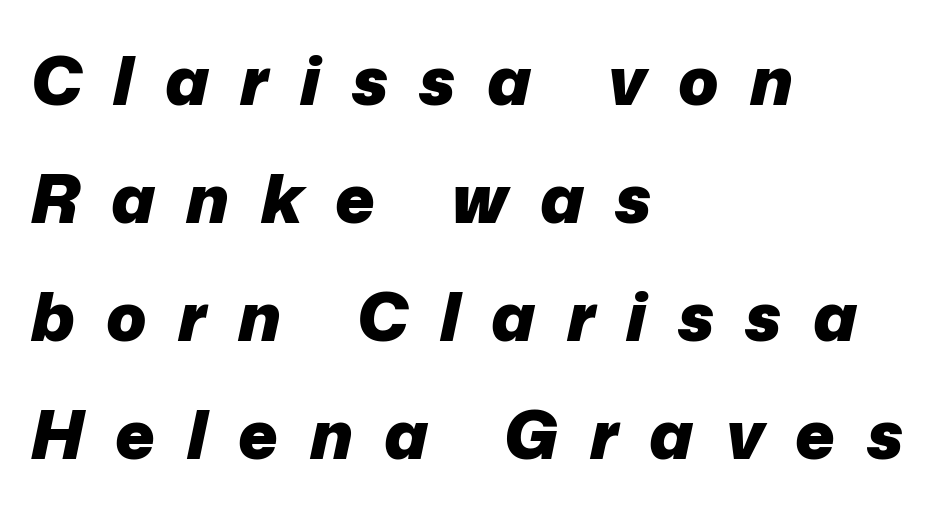
Q: Is the text bold? A: Yes.
Q: Is the text italic (slanted)? A: Yes, it leans right by about 12 degrees.
Q: Is the text underlined? A: No.
Q: How is the paragraph aligned? A: Left-aligned.
Q: Is the spacing between letters normal or unusually wide? A: Unusually wide.
Q: Width (condensed, normal, or wide)? A: Normal.
Q: Stroke contrast? A: Low.
Q: x-height? A: Medium.
Q: Monospaced? A: No.
